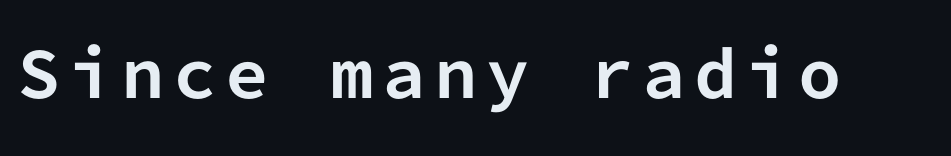
{"serif": "no", "italic": "no", "bold": "yes", "weight": "bold", "width": "normal", "stroke_contrast": "low", "x_height": "medium", "monospaced": "yes", "underline": "no", "glyph_px": 62}
